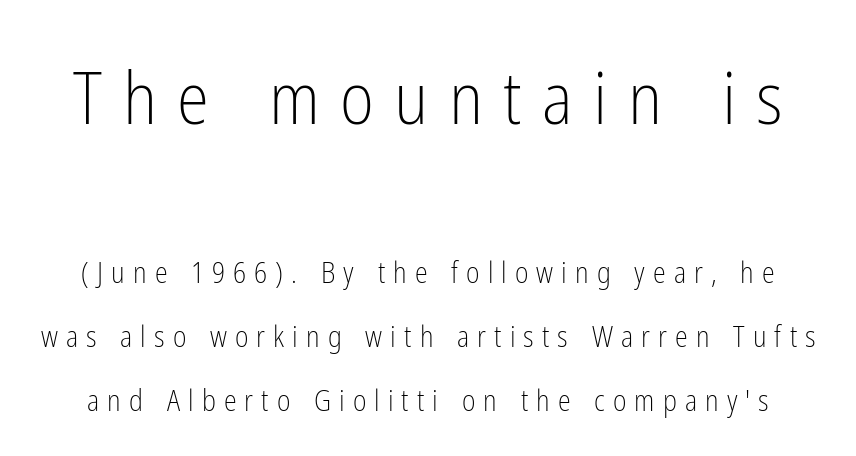
The image shows 73 px light, condensed sans-serif type, upright; set loose line spacing (2.21x), unusually wide letter spacing (+0.28 em), not underlined; the first (top) block is 2.52x larger; low stroke contrast and a medium x-height.
